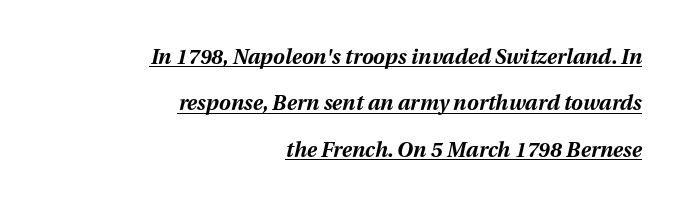
Each glyph is drawn with heavy, bold strokes. Observe the lean: these are italic letterforms. In terms of leading, this rendering errs on the spacious side. Glyph-to-glyph distance matches everyday printed text. Quick note: underline on. The typesetter chose a ragged-left arrangement here.
